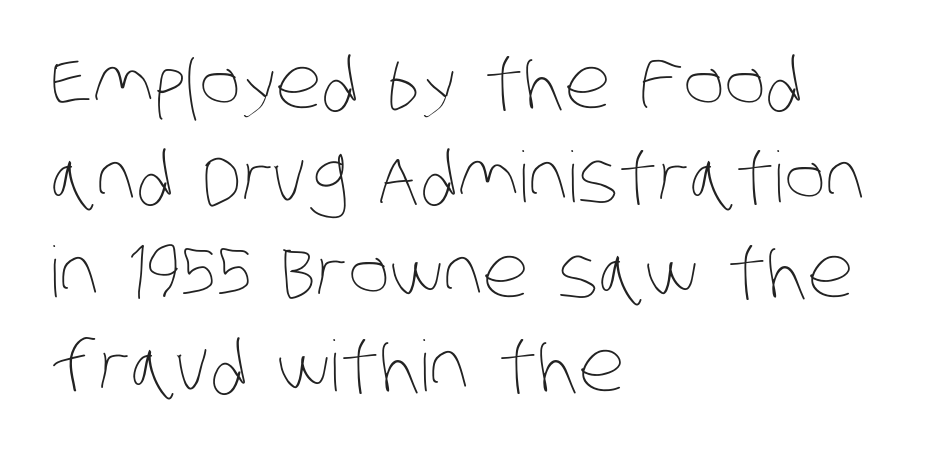
The image shows 70 px thin, condensed type; set left-aligned, normal line spacing (1.35x), normal letter spacing, not underlined; low stroke contrast and a large x-height.
